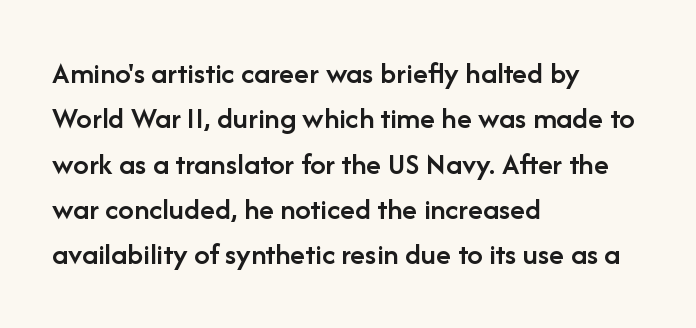
Successive baselines arrive at the customary interval. Is there any slant? The stems are plumb. Decoration check: the copy has no underline. Serif or sans? Sans — the stroke terminals are bare. A typesetter would call this zero additional tracking.
